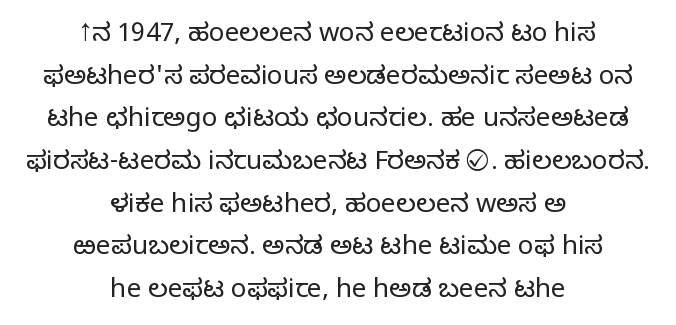
Q: Is the text bold? A: No.
Q: Is the text italic (slanted)? A: No, it is upright.
Q: Is the text underlined? A: No.
Q: How is the paragraph aligned? A: Centered.
Q: Is the spacing between letters normal or unusually wide? A: Normal.
Q: Is the spacing between lines tight, normal or loose? A: Normal.
